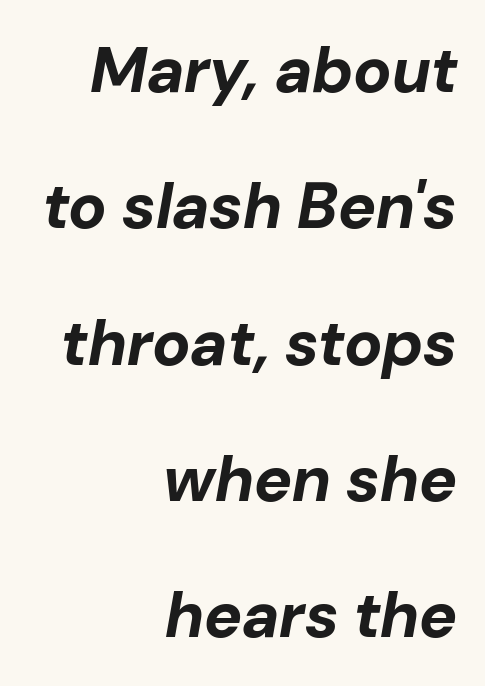
{"italic": "yes", "lean": "right", "slant_degrees": 10, "bold": "yes", "weight": "bold", "width": "normal", "stroke_contrast": "low", "x_height": "medium", "monospaced": "no", "underline": "no", "align": "right", "line_spacing": "loose", "line_spacing_ratio": 2.13, "letter_spacing": "normal", "letter_spacing_em": 0.0, "glyph_px": 64}
